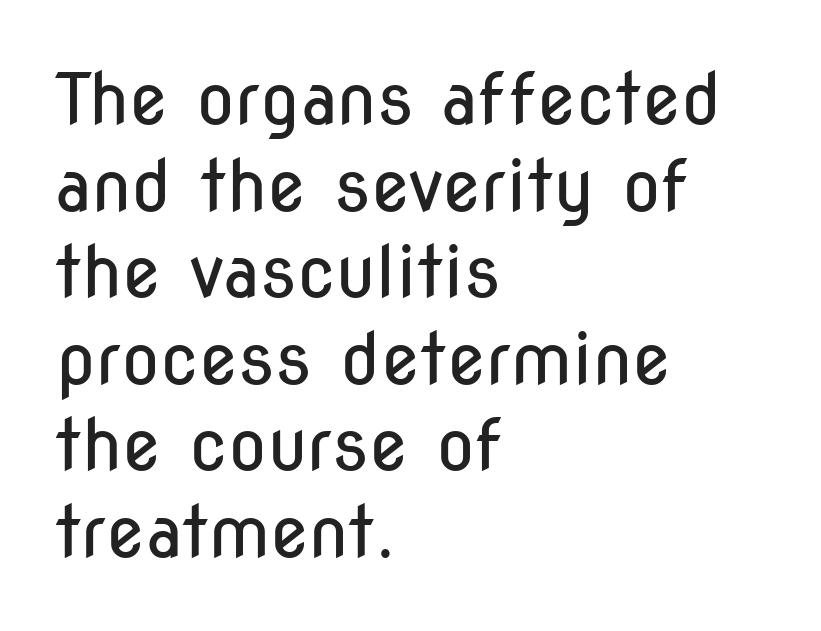
Q: Is the text bold? A: No.
Q: Is the text italic (slanted)? A: No, it is upright.
Q: Is the typeface a serif or a sans-serif typeface? A: Sans-serif.
Q: Is the text underlined? A: No.
Q: How is the paragraph aligned? A: Left-aligned.
Q: Is the spacing between letters normal or unusually wide? A: Normal.
Q: Width (condensed, normal, or wide)? A: Condensed.
Q: Stroke contrast? A: Low.
Q: x-height? A: Medium.
Q: Monospaced? A: No.
